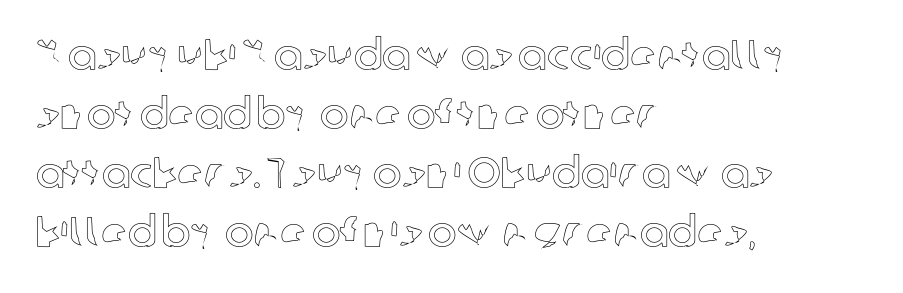
Q: Is the text italic (slanted)? A: No, it is upright.
Q: Is the text underlined? A: No.
Q: How is the paragraph aligned? A: Left-aligned.
Q: Is the spacing between letters normal or unusually wide? A: Normal.
Q: Is the spacing between lines tight, normal or loose? A: Normal.
Q: Width (condensed, normal, or wide)? A: Normal.
Q: x-height? A: Medium.
Q: Monospaced? A: No.
